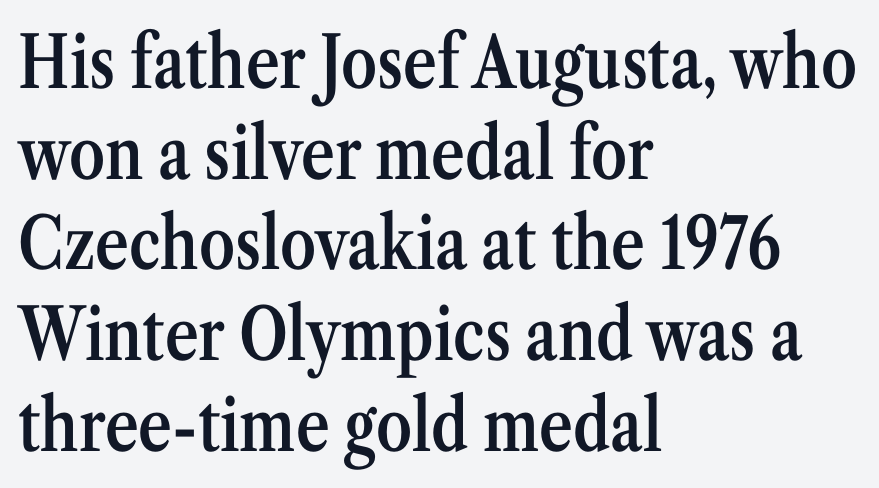
{"serif": "yes", "italic": "no", "bold": "semi", "weight": "semibold", "width": "condensed", "stroke_contrast": "medium", "x_height": "medium", "monospaced": "no", "underline": "no", "align": "left", "line_spacing": "normal", "line_spacing_ratio": 1.26, "letter_spacing": "normal", "letter_spacing_em": 0.0, "glyph_px": 72}
